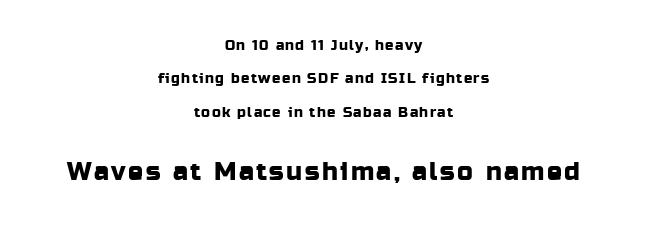
This is the regular roman posture of the typeface. Interline gaps are noticeably wide in this sample. The zone under the glyphs is completely vacant. Does the copy run flush right? No — it is centered line by line. Whoever set this made the second block the dominant, larger element.
